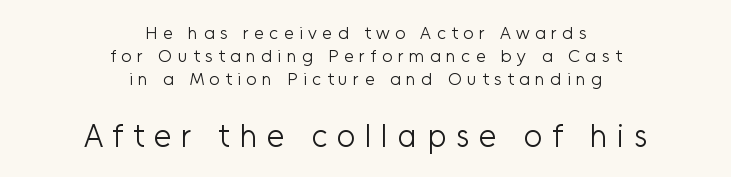
Q: Is the text bold? A: No.
Q: Is the text italic (slanted)? A: No, it is upright.
Q: Is the typeface a serif or a sans-serif typeface? A: Sans-serif.
Q: Is the text underlined? A: No.
Q: How is the paragraph aligned? A: Centered.
Q: Is the spacing between letters normal or unusually wide? A: Unusually wide.
Q: Is the spacing between lines tight, normal or loose? A: Normal.
Q: Which block of text is set in a larger size, the first (top) or the second (bottom)? A: The second (bottom) one.
Q: Width (condensed, normal, or wide)? A: Normal.
Q: Stroke contrast? A: Low.
Q: x-height? A: Medium.
Q: Monospaced? A: No.
